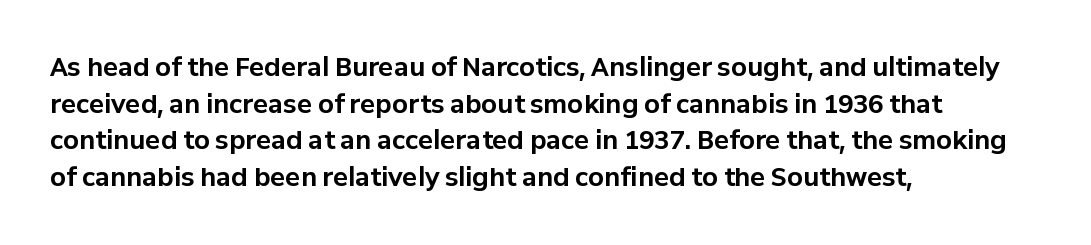
{"italic": "no", "bold": "yes", "underline": "no", "align": "left", "line_spacing": "normal", "line_spacing_ratio": 1.47, "letter_spacing": "normal", "letter_spacing_em": 0.0, "glyph_px": 25}
